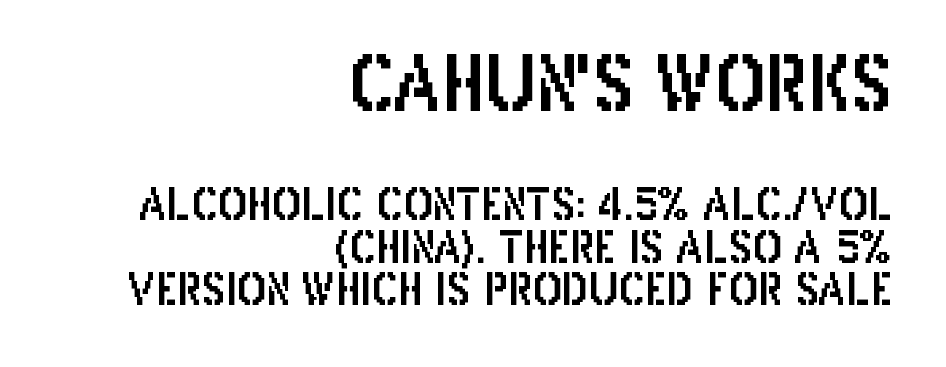
Q: Is the text italic (slanted)? A: No, it is upright.
Q: Is the typeface a serif or a sans-serif typeface? A: Sans-serif.
Q: Is the text underlined? A: No.
Q: How is the paragraph aligned? A: Right-aligned.
Q: Is the spacing between letters normal or unusually wide? A: Normal.
Q: Is the spacing between lines tight, normal or loose? A: Tight.
Q: Which block of text is set in a larger size, the first (top) or the second (bottom)? A: The first (top) one.
Q: Width (condensed, normal, or wide)? A: Condensed.
Q: Stroke contrast? A: Low.
Q: x-height? A: Large.
Q: Monospaced? A: No.
